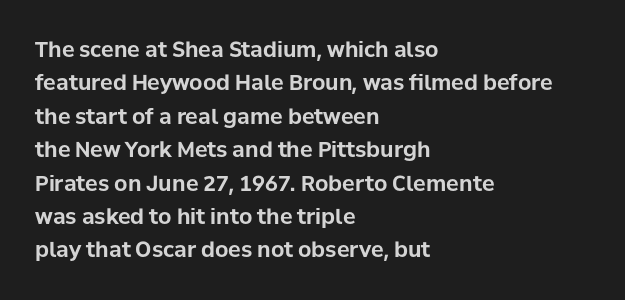
Q: Is the text bold? A: Yes.
Q: Is the text italic (slanted)? A: No, it is upright.
Q: Is the text underlined? A: No.
Q: How is the paragraph aligned? A: Left-aligned.
Q: Is the spacing between letters normal or unusually wide? A: Normal.
Q: Is the spacing between lines tight, normal or loose? A: Normal.
